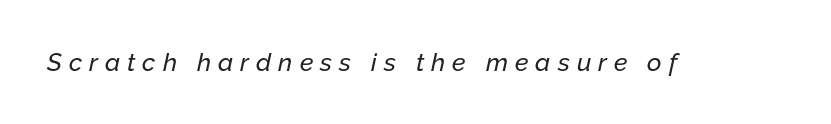
The image shows 25 px text type, italic (leaning right); set unusually wide letter spacing (+0.28 em), not underlined.
